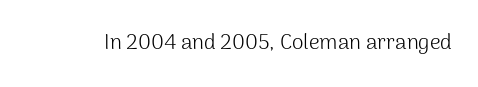
The passage shown is not underscored anywhere. The font's upright variant was chosen for this text. Stems here are at most as thick as an everyday book face. Observe the ordinary spacing: letters are neighbours, not strangers.
